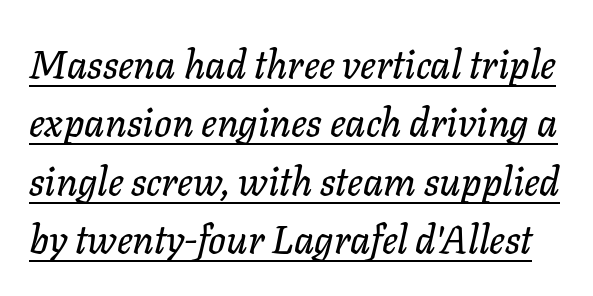
Honestly, the underline is the first thing you notice here. This sample has the flowing, uneven cadence of proportional lettering. Is the letter spacing exaggerated? No — it looks like the ordinary default. Does the leading feel generous? No, just average. Characters are canted at an angle relative to the baseline's perpendicular.
